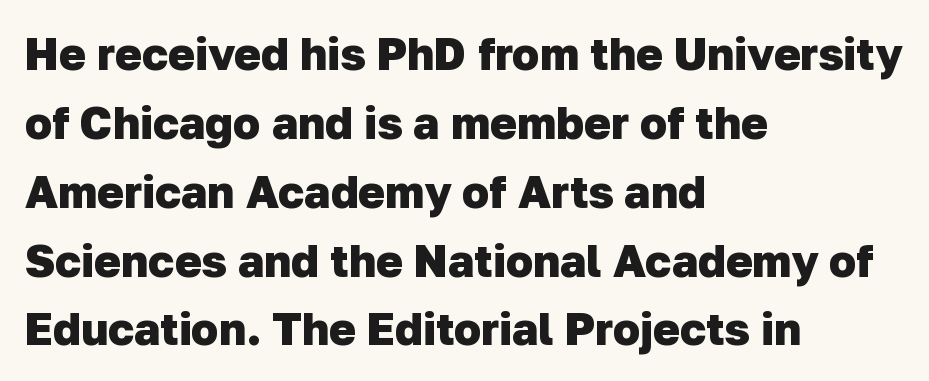
Q: Is the text bold? A: Yes.
Q: Is the typeface a serif or a sans-serif typeface? A: Sans-serif.
Q: Is the text underlined? A: No.
Q: How is the paragraph aligned? A: Left-aligned.
Q: Is the spacing between letters normal or unusually wide? A: Normal.
Q: Is the spacing between lines tight, normal or loose? A: Normal.
Q: Width (condensed, normal, or wide)? A: Normal.
Q: Stroke contrast? A: Low.
Q: x-height? A: Medium.
Q: Monospaced? A: No.
